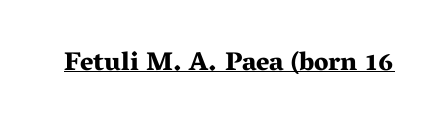
No extra tracking has been applied to these lines. Glance below the letters and you will spot a drawn line. Quick note: not italic, upright. The letters are bold, with thick, heavy strokes.
